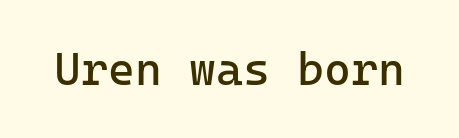
Q: Is the text bold? A: No.
Q: Is the text italic (slanted)? A: No, it is upright.
Q: Is the typeface a serif or a sans-serif typeface? A: Sans-serif.
Q: Is the text underlined? A: No.
Q: Is the spacing between letters normal or unusually wide? A: Normal.
Q: Width (condensed, normal, or wide)? A: Normal.
Q: Stroke contrast? A: Low.
Q: x-height? A: Medium.
